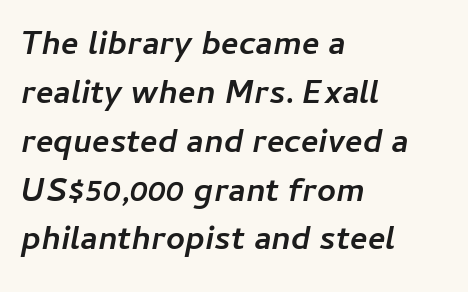
Where is the straight margin? On the left. Every letter is thick-stroked: bold, no question. Does the leading feel generous? No, just average. Rendered with sloped, italic letterforms. Does extra space separate the letters? No, they use regular spacing.
